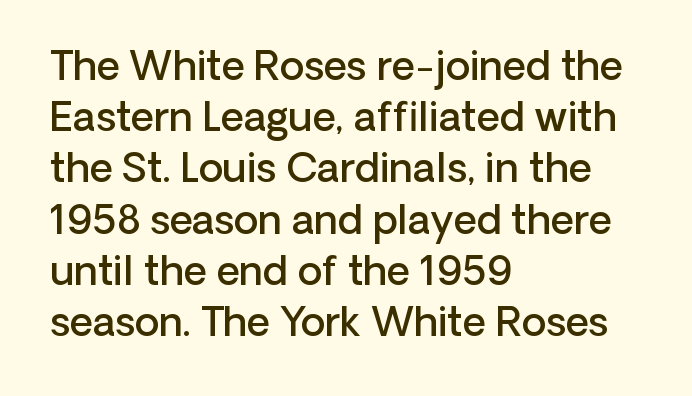
Q: Is the text bold? A: Semi-bold.
Q: Is the text italic (slanted)? A: No, it is upright.
Q: Is the typeface a serif or a sans-serif typeface? A: Sans-serif.
Q: Is the text underlined? A: No.
Q: How is the paragraph aligned? A: Left-aligned.
Q: Is the spacing between letters normal or unusually wide? A: Normal.
Q: Is the spacing between lines tight, normal or loose? A: Normal.
Q: Width (condensed, normal, or wide)? A: Normal.
Q: Stroke contrast? A: Low.
Q: x-height? A: Medium.
Q: Monospaced? A: No.
